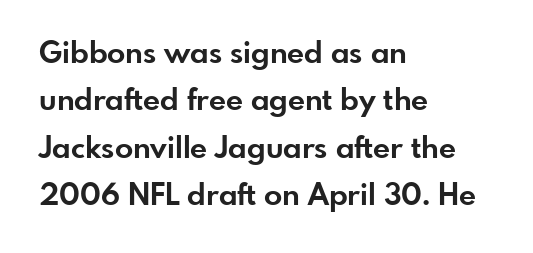
This sample is left-justified, so line endings fall wherever the words run out. Quick note: interline space is typical. If you drew a line through each stem, it would be perfectly vertical. Thick stems and heavy bowls — unmistakably bold. Clear beneath every line of the passage. The horizontal fit of the characters is conventional and even.
